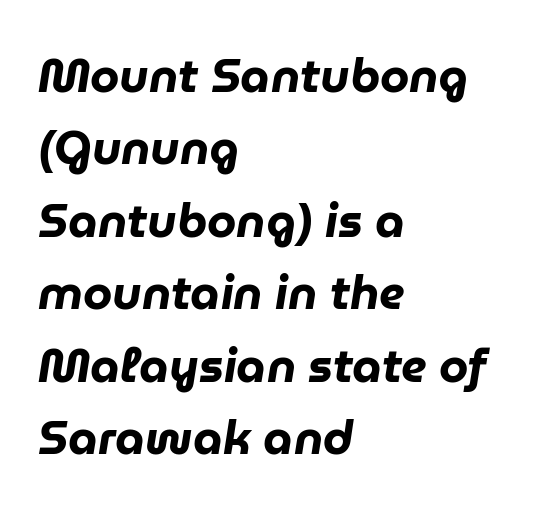
The image shows 47 px heavy type, italic (leaning right); set left-aligned, normal line spacing (1.54x), normal letter spacing, not underlined; low stroke contrast and a medium x-height.
